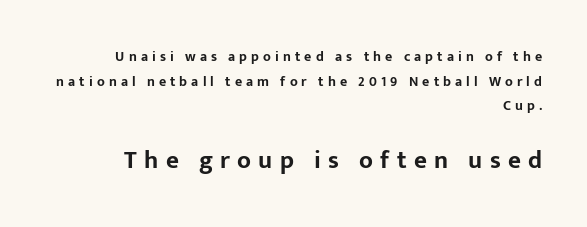
Q: Is the text bold? A: Yes.
Q: Is the text italic (slanted)? A: No, it is upright.
Q: Is the text underlined? A: No.
Q: How is the paragraph aligned? A: Right-aligned.
Q: Is the spacing between letters normal or unusually wide? A: Unusually wide.
Q: Which block of text is set in a larger size, the first (top) or the second (bottom)? A: The second (bottom) one.
